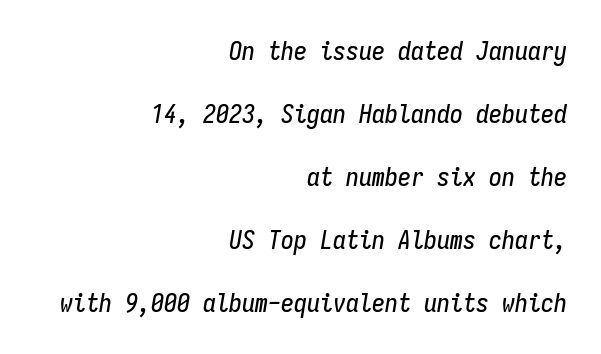
Italic? Definitely — the glyphs are oblique. The text block is weighted toward the right margin, trailing off unevenly leftward. The space directly below the letters is spotless. The line texture is even and compact thanks to regular tracking. Widely set lines give the paragraph a tall, airy silhouette.
